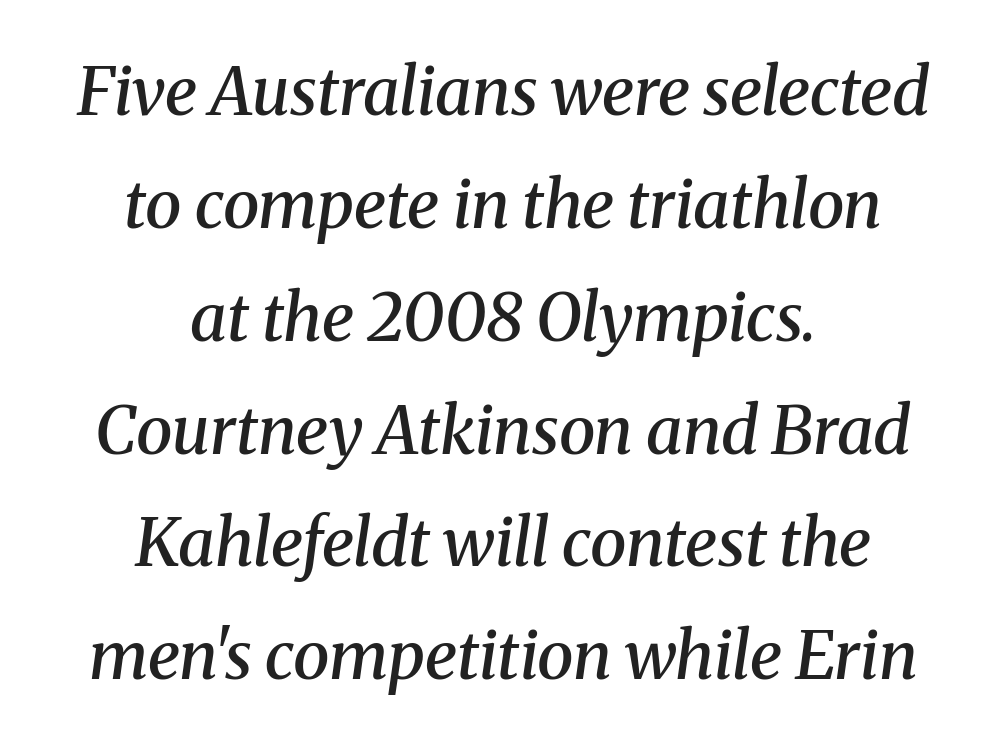
The image shows 66 px semibold serif type, italic (leaning right); set centered, line spacing 1.71x, normal letter spacing, not underlined; medium stroke contrast and a medium x-height.
